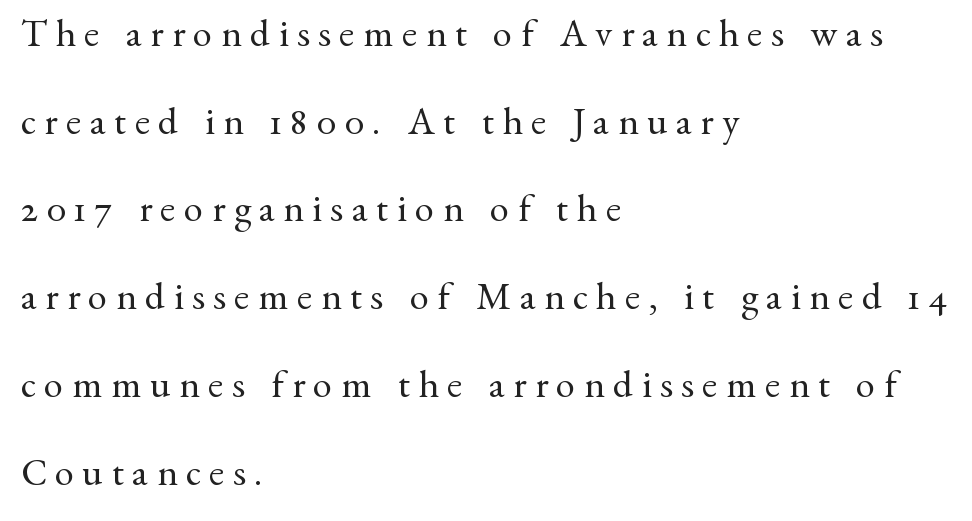
Q: Is the text bold? A: No.
Q: Is the text italic (slanted)? A: No, it is upright.
Q: Is the typeface a serif or a sans-serif typeface? A: Serif.
Q: Is the text underlined? A: No.
Q: How is the paragraph aligned? A: Left-aligned.
Q: Is the spacing between letters normal or unusually wide? A: Unusually wide.
Q: Is the spacing between lines tight, normal or loose? A: Loose.
Q: Width (condensed, normal, or wide)? A: Normal.
Q: Stroke contrast? A: Medium.
Q: x-height? A: Small.
Q: Monospaced? A: No.
